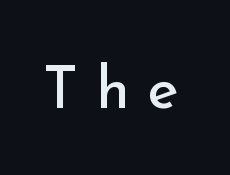
Each letter keeps its own natural width here, so spacing adapts to shape. Spacing between characters has been opened up far beyond the box default. Nope, not italic — everything's standing straight. The characters display no serif detailing; their extremities are plain. Plain, unruled lines of type.
